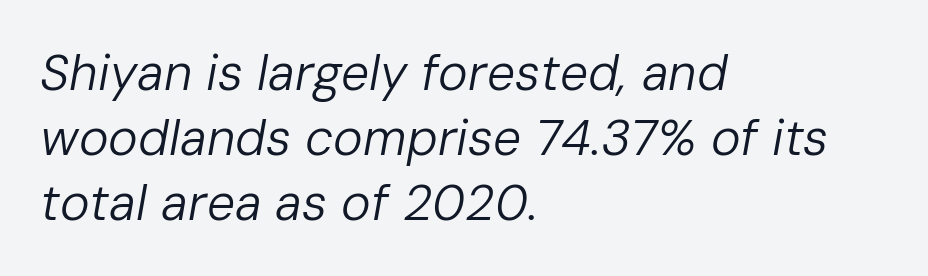
{"italic": "yes", "lean": "right", "slant_degrees": 10, "bold": "no", "weight": "regular", "width": "normal", "stroke_contrast": "low", "x_height": "medium", "monospaced": "no", "underline": "no", "align": "left", "line_spacing": "normal", "line_spacing_ratio": 1.3, "letter_spacing": "normal", "letter_spacing_em": 0.0, "glyph_px": 50}
